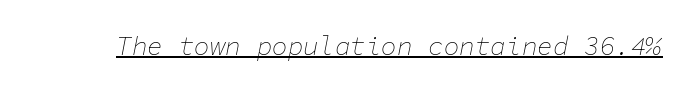
Does a line run under the words? Yes, clearly. Think standard paragraph weight, or any step lighter than that. The tracking reads as untouched default to a designer's eye. Looking at the ascenders, they clearly lean.
